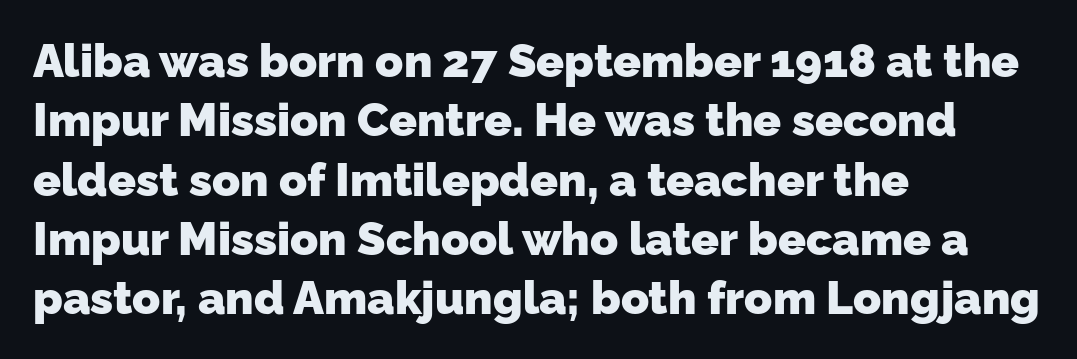
The image shows 46 px heavy sans-serif type; set left-aligned, normal line spacing (1.29x), normal letter spacing, not underlined; low stroke contrast and a medium x-height.
